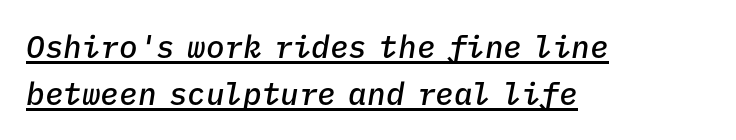
{"italic": "yes", "lean": "right", "slant_degrees": 9, "bold": "semi", "weight": "semibold", "width": "normal", "stroke_contrast": "low", "x_height": "medium", "monospaced": "yes", "underline": "yes", "align": "left", "line_spacing": "normal", "line_spacing_ratio": 1.51, "letter_spacing": "normal", "letter_spacing_em": 0.0, "glyph_px": 31}
